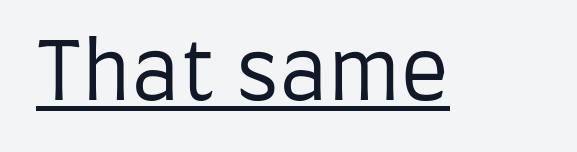
Q: Is the text bold? A: No.
Q: Is the text italic (slanted)? A: No, it is upright.
Q: Is the typeface a serif or a sans-serif typeface? A: Sans-serif.
Q: Is the text underlined? A: Yes.
Q: Is the spacing between letters normal or unusually wide? A: Normal.
Q: Width (condensed, normal, or wide)? A: Condensed.
Q: Stroke contrast? A: Low.
Q: x-height? A: Large.
Q: Monospaced? A: No.
